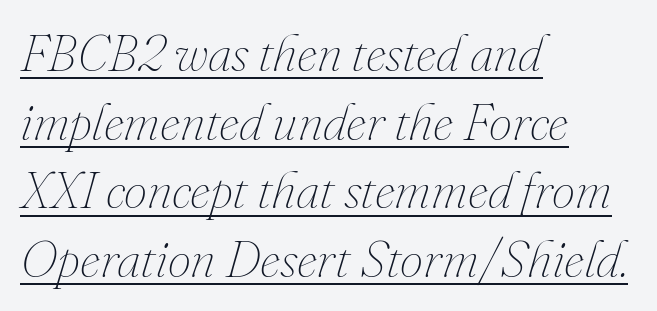
Q: Is the text bold? A: No.
Q: Is the text italic (slanted)? A: Yes, it leans right by about 16 degrees.
Q: Is the text underlined? A: Yes.
Q: How is the paragraph aligned? A: Left-aligned.
Q: Is the spacing between letters normal or unusually wide? A: Normal.
Q: Is the spacing between lines tight, normal or loose? A: Normal.
Q: Width (condensed, normal, or wide)? A: Normal.
Q: Stroke contrast? A: Medium.
Q: x-height? A: Small.
Q: Monospaced? A: No.
